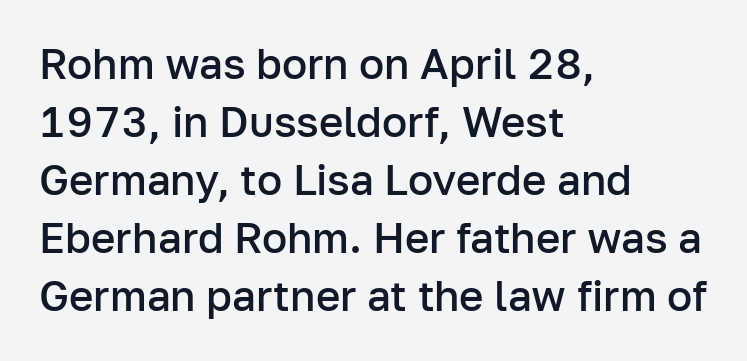
{"serif": "no", "italic": "no", "bold": "semi", "weight": "semibold", "width": "normal", "stroke_contrast": "low", "x_height": "medium", "monospaced": "no", "underline": "no", "align": "left", "line_spacing": "normal", "line_spacing_ratio": 1.38, "letter_spacing": "normal", "letter_spacing_em": 0.0, "glyph_px": 42}
